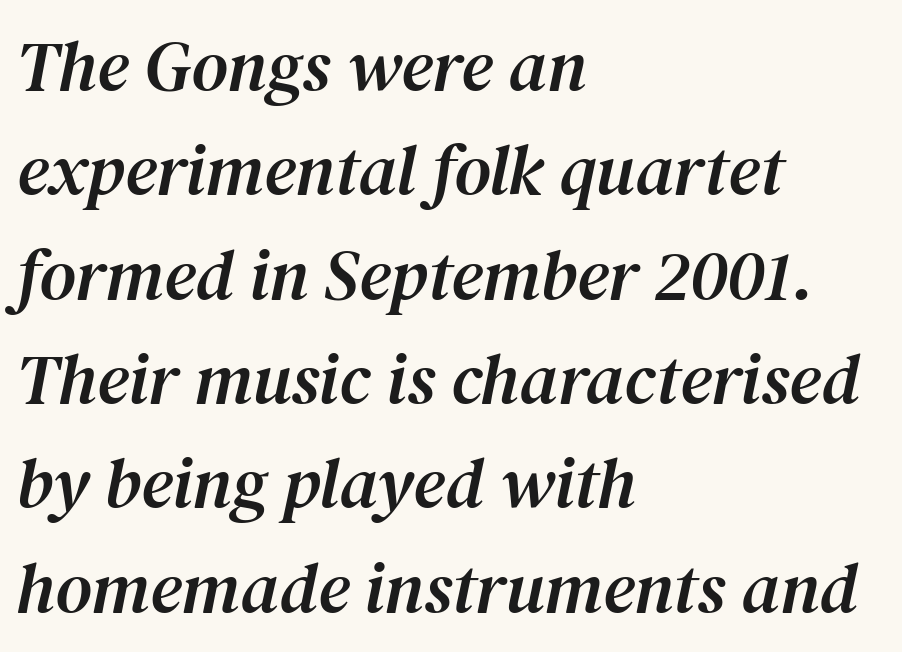
Q: Is the text italic (slanted)? A: Yes, it leans right by about 12 degrees.
Q: Is the typeface a serif or a sans-serif typeface? A: Serif.
Q: Is the text underlined? A: No.
Q: How is the paragraph aligned? A: Left-aligned.
Q: Is the spacing between letters normal or unusually wide? A: Normal.
Q: Is the spacing between lines tight, normal or loose? A: Normal.
Q: Width (condensed, normal, or wide)? A: Normal.
Q: Stroke contrast? A: Medium.
Q: x-height? A: Medium.
Q: Monospaced? A: No.
